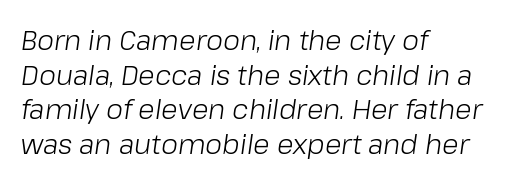
The strip under each line holds only bare page. Letters have the restrained weight of plain body copy at most. Would a proofreader flag this as italicized? Yes. The compositor pushed each line to the left boundary. Interline gaps are of average width in this sample. The rendering keeps characters at their native spacing.
